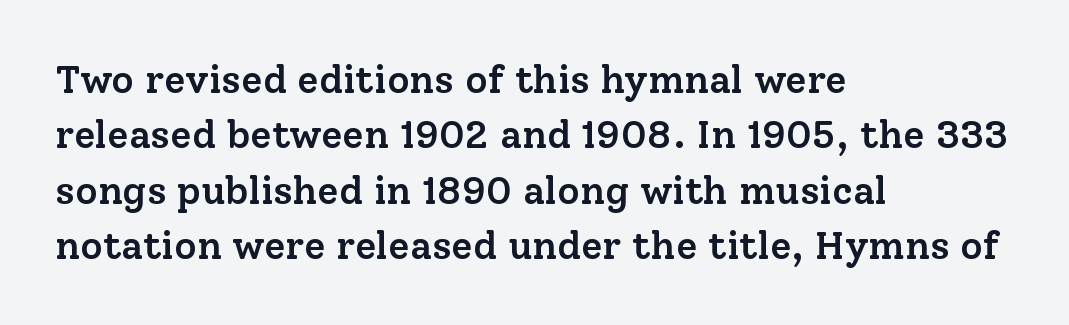
{"serif": "yes", "italic": "no", "bold": "semi", "weight": "semibold", "width": "normal", "stroke_contrast": "low", "x_height": "medium", "monospaced": "no", "underline": "no", "align": "left", "line_spacing": "normal", "line_spacing_ratio": 1.42, "letter_spacing": "normal", "letter_spacing_em": 0.0, "glyph_px": 39}
